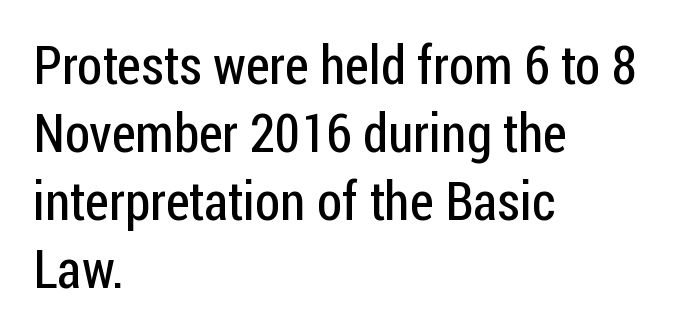
{"serif": "no", "italic": "no", "bold": "no", "weight": "regular", "width": "condensed", "stroke_contrast": "low", "x_height": "medium", "monospaced": "no", "underline": "no", "align": "left", "line_spacing": "normal", "line_spacing_ratio": 1.26, "letter_spacing": "normal", "letter_spacing_em": 0.0, "glyph_px": 54}
